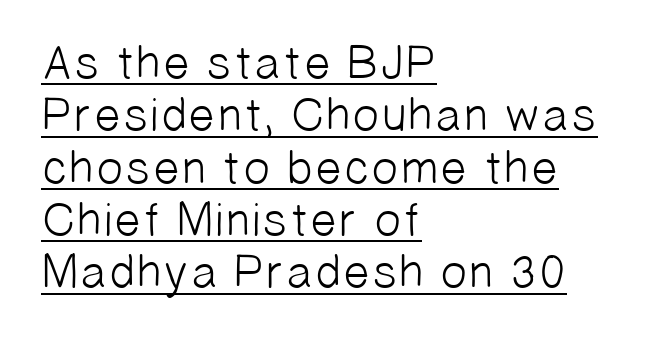
Classification — sans serif. These lines are set flush left with a ragged right edge. The sample's only ornament is a line tracing under the words. Here the designer chose a conventional face with non-uniform glyph widths.
